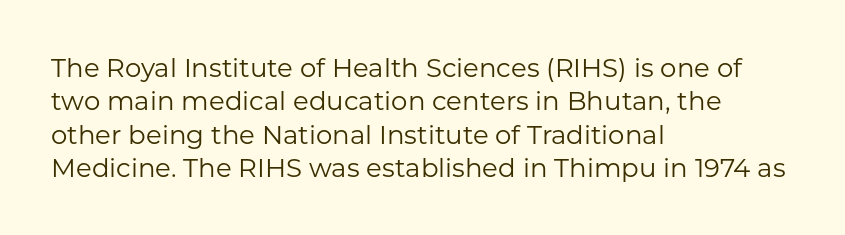
Q: Is the text bold? A: No.
Q: Is the text italic (slanted)? A: No, it is upright.
Q: Is the text underlined? A: No.
Q: How is the paragraph aligned? A: Left-aligned.
Q: Is the spacing between letters normal or unusually wide? A: Normal.
Q: Is the spacing between lines tight, normal or loose? A: Normal.
